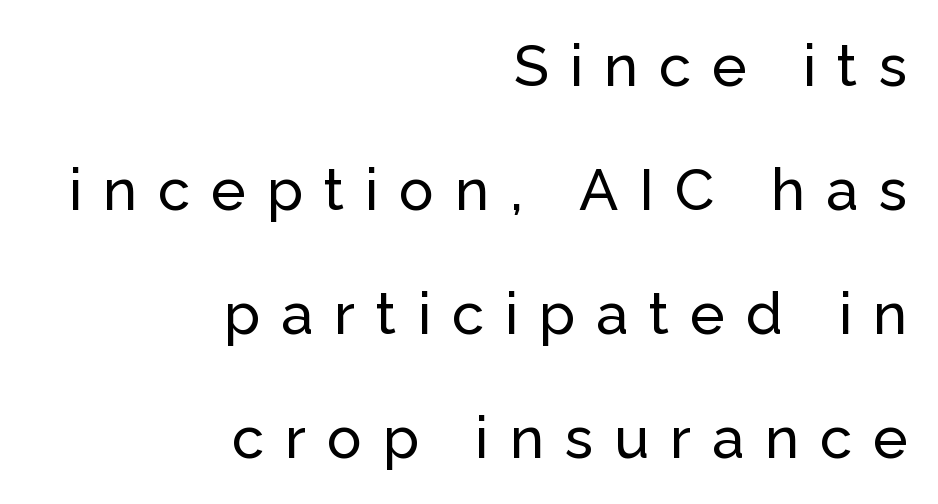
The image shows 58 px sans-serif type, upright; set right-aligned, loose line spacing (2.14x), unusually wide letter spacing (+0.36 em), not underlined; low stroke contrast and a medium x-height.
